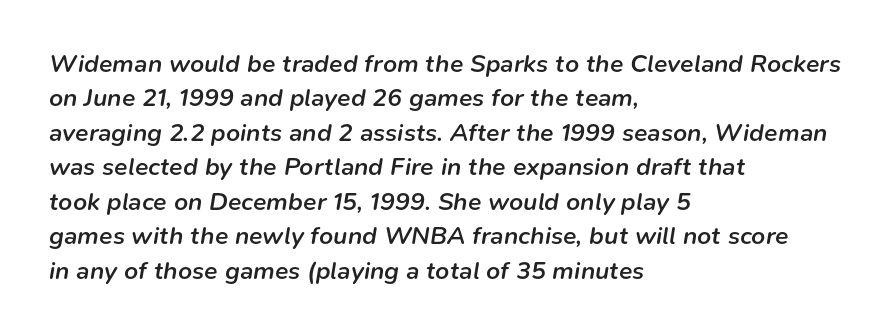
The image shows 25 px text type, italic (leaning right); set left-aligned, normal line spacing (1.38x), normal letter spacing, not underlined.
